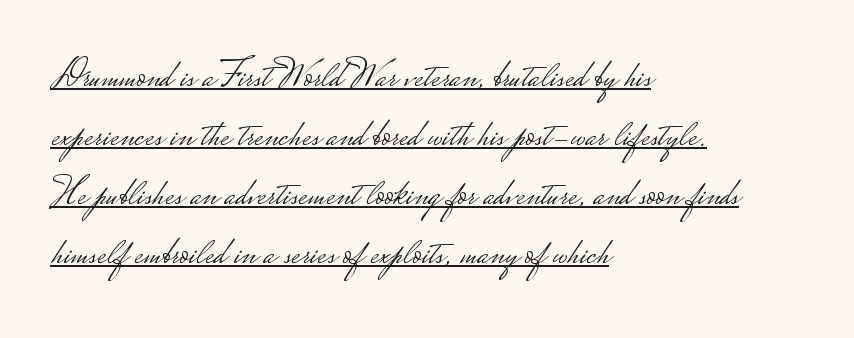
Q: Is the text bold? A: No.
Q: Is the text italic (slanted)? A: Yes.
Q: Is the typeface a serif or a sans-serif typeface? A: Sans-serif.
Q: Is the text underlined? A: Yes.
Q: How is the paragraph aligned? A: Left-aligned.
Q: Is the spacing between letters normal or unusually wide? A: Normal.
Q: Is the spacing between lines tight, normal or loose? A: Normal.
Q: Width (condensed, normal, or wide)? A: Wide.
Q: Stroke contrast? A: Low.
Q: Monospaced? A: No.
